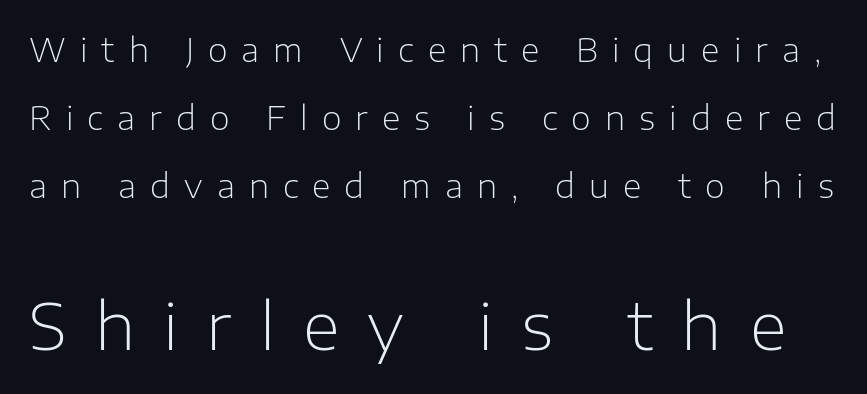
{"serif": "no", "italic": "no", "bold": "no", "weight": "light", "width": "normal", "stroke_contrast": "low", "x_height": "medium", "monospaced": "no", "underline": "no", "line_spacing": "loose", "line_spacing_ratio": 2.12, "letter_spacing": "wide", "letter_spacing_em": 0.44, "larger_block": "second", "size_ratio": 2.0, "glyph_px": 64}
